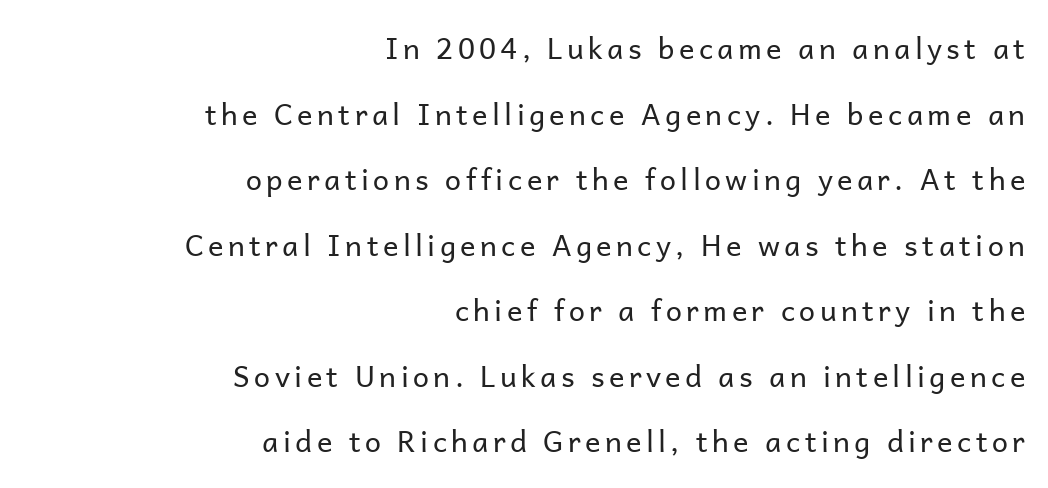
The image shows 29 px regular-weight sans-serif type, upright; set right-aligned, loose line spacing (2.26x), not underlined; low stroke contrast and a medium x-height.
